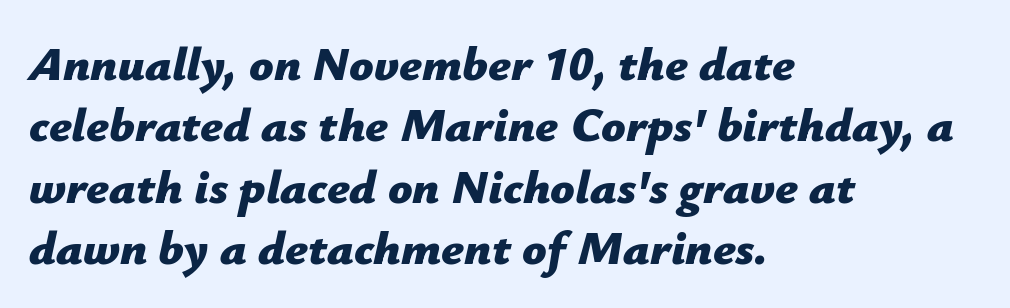
The image shows 48 px bold type, italic (leaning right); set left-aligned, normal line spacing (1.28x), normal letter spacing, not underlined; low stroke contrast and a medium x-height.
